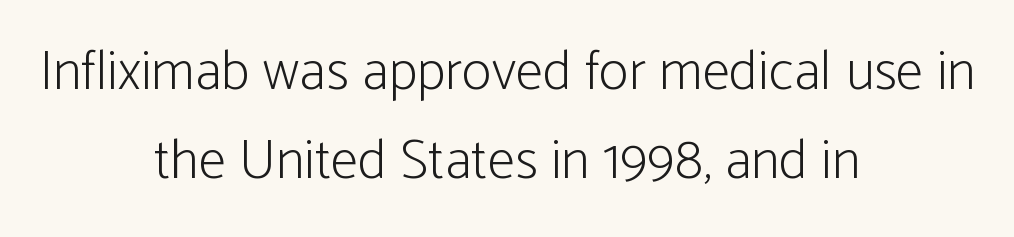
{"serif": "no", "italic": "no", "bold": "no", "weight": "light", "width": "condensed", "stroke_contrast": "low", "x_height": "medium", "monospaced": "no", "underline": "no", "align": "center", "line_spacing": "normal", "line_spacing_ratio": 1.59, "letter_spacing": "normal", "letter_spacing_em": 0.0, "glyph_px": 56}
